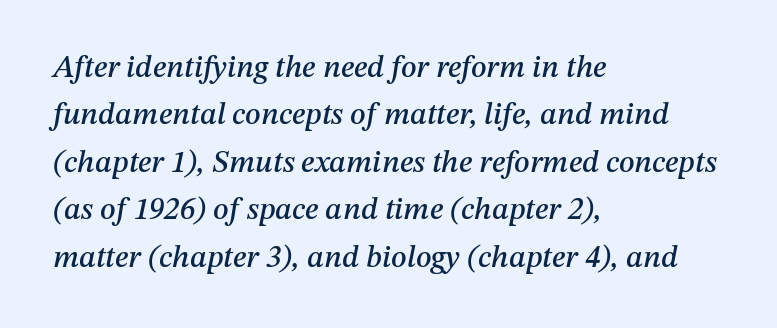
The image shows 31 px text type, italic (leaning right); set left-aligned, normal line spacing (1.53x), normal letter spacing, not underlined; medium stroke contrast and a medium x-height.
